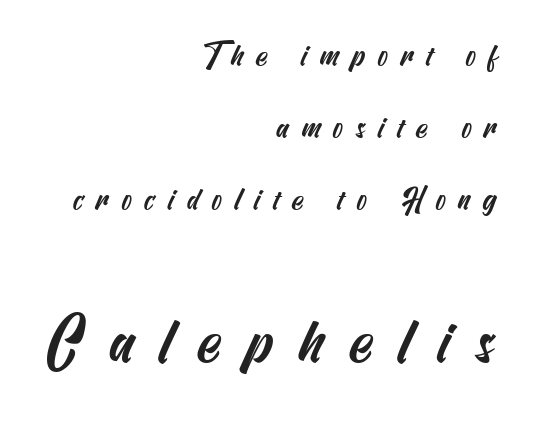
The letterforms stand isolated, each surrounded by extra space. Serifs: no, the terminals of the letterforms are clean. Notice how the passage keeps a crisp vertical edge on the right only. In terms of leading, this rendering errs on the spacious side. Which of the two is more prominent by size? The second, at the bottom. The foot of each line stays bare and open.
